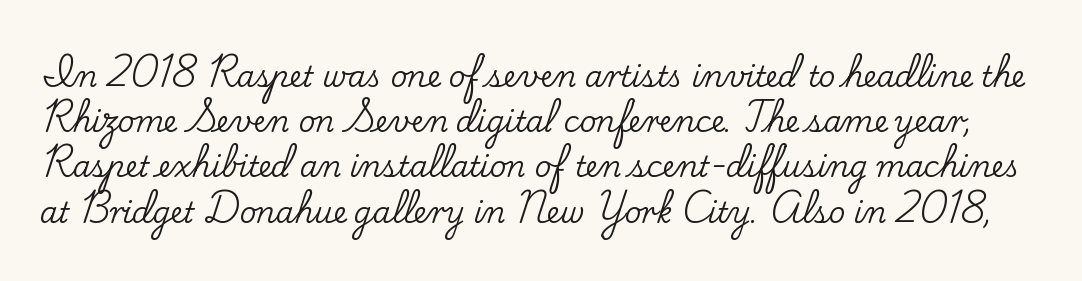
{"serif": "yes", "width": "normal", "stroke_contrast": "low", "x_height": "small", "monospaced": "no", "underline": "no", "line_spacing": "normal", "line_spacing_ratio": 1.56, "letter_spacing": "normal", "letter_spacing_em": 0.0, "glyph_px": 29}
